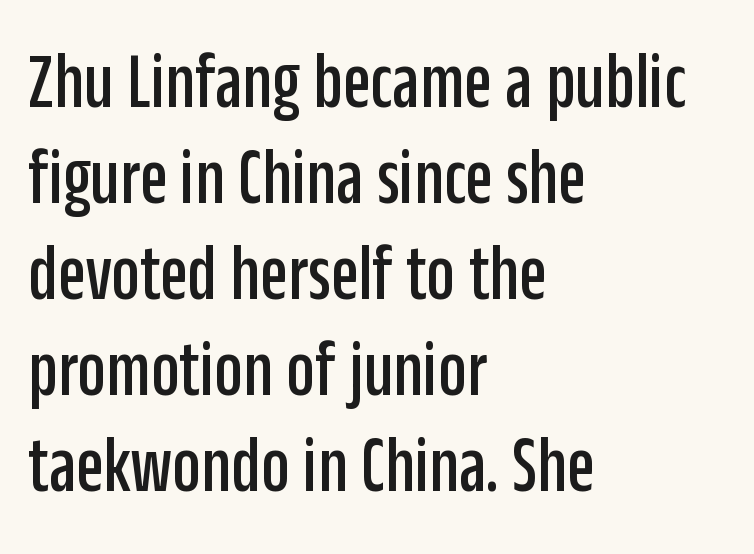
The image shows 80 px condensed sans-serif type, upright; set left-aligned, line spacing 1.2x, normal letter spacing, not underlined; low stroke contrast and a large x-height.
